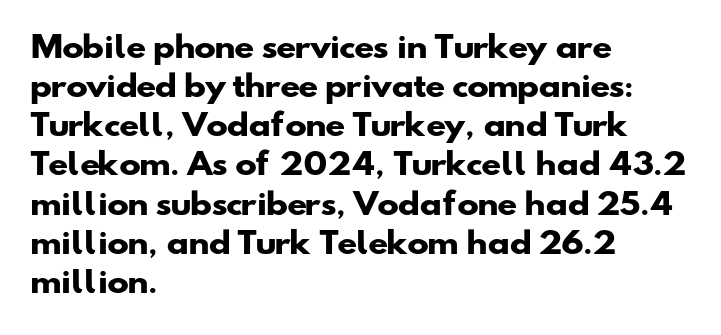
Is the letter spacing exaggerated? No — it looks like the ordinary default. Teacher's note: observe the even left margin — that is flush-left alignment. Just letters on the line, the space beneath them empty. Honestly, the row spacing looks completely unremarkable. The face used here has the dense, thick strokes of a bold. The rendering uses natural spacing where letterforms have individual widths.
